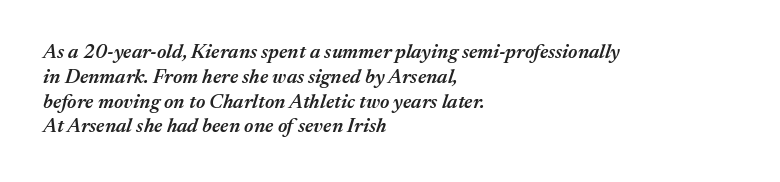
The image shows 20 px text type, italic (leaning right); set left-aligned, line spacing 1.24x, normal letter spacing, not underlined.
